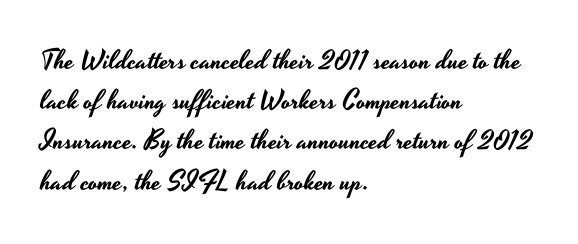
The image shows 27 px text type; set left-aligned, normal line spacing (1.49x), normal letter spacing, not underlined.
